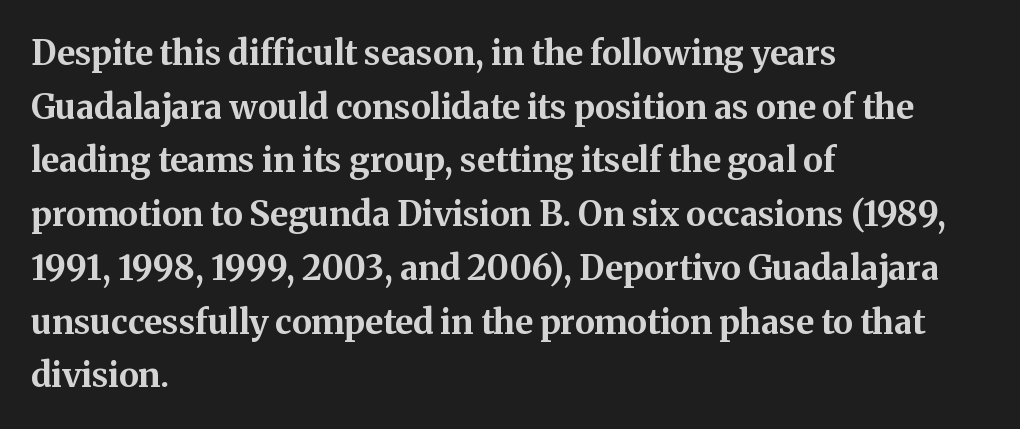
{"serif": "yes", "italic": "no", "bold": "yes", "weight": "bold", "width": "normal", "stroke_contrast": "medium", "x_height": "medium", "monospaced": "no", "underline": "no", "align": "left", "line_spacing": "normal", "line_spacing_ratio": 1.58, "letter_spacing": "normal", "letter_spacing_em": 0.0, "glyph_px": 34}
